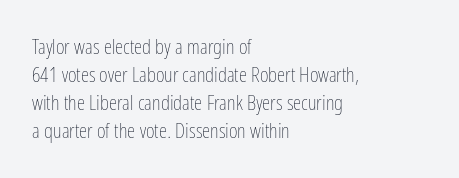
The paragraph has a hard left edge and a soft right edge. Rows of type keep a routine distance in the vertical direction. The letters sit at their default tracking, neither squeezed nor spread. Posture: vertical.
